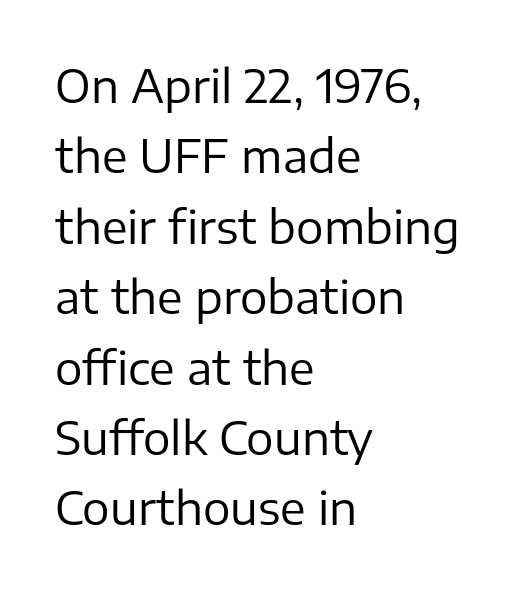
The image shows 46 px regular-weight sans-serif type, upright; set left-aligned, normal line spacing (1.53x), normal letter spacing, not underlined; low stroke contrast and a medium x-height.
